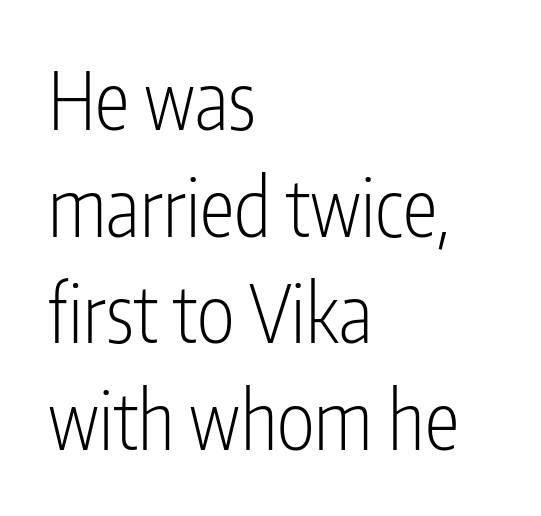
{"serif": "no", "italic": "no", "bold": "no", "weight": "light", "width": "condensed", "stroke_contrast": "low", "x_height": "medium", "monospaced": "no", "underline": "no", "align": "left", "line_spacing": "normal", "line_spacing_ratio": 1.35, "letter_spacing": "normal", "letter_spacing_em": 0.0, "glyph_px": 79}
